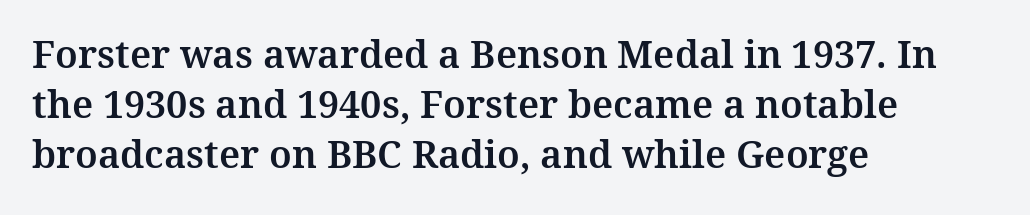
{"serif": "yes", "italic": "no", "width": "normal", "stroke_contrast": "medium", "x_height": "medium", "monospaced": "no", "underline": "no", "align": "left", "line_spacing": "normal", "line_spacing_ratio": 1.31, "letter_spacing": "normal", "letter_spacing_em": 0.0, "glyph_px": 38}
